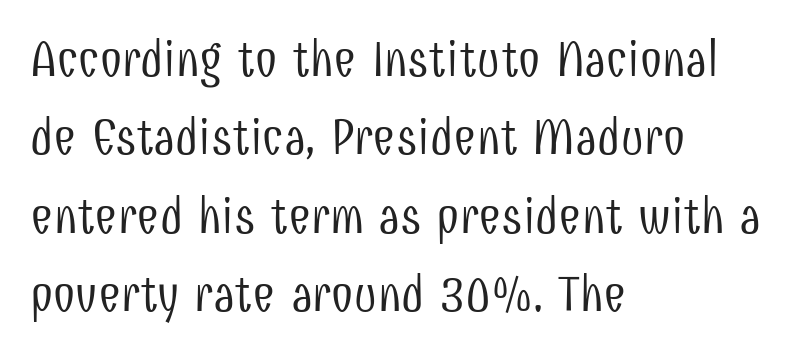
Q: Is the text bold? A: No.
Q: Is the text italic (slanted)? A: No, it is upright.
Q: Is the typeface a serif or a sans-serif typeface? A: Sans-serif.
Q: Is the text underlined? A: No.
Q: How is the paragraph aligned? A: Left-aligned.
Q: Is the spacing between letters normal or unusually wide? A: Normal.
Q: Is the spacing between lines tight, normal or loose? A: Normal.
Q: Width (condensed, normal, or wide)? A: Condensed.
Q: Stroke contrast? A: Low.
Q: x-height? A: Medium.
Q: Monospaced? A: No.
